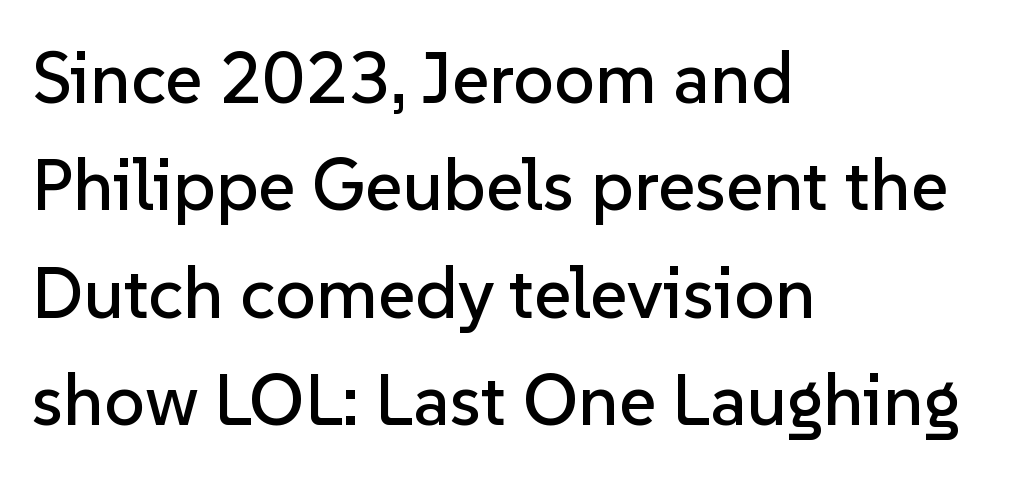
Plain, unruled lines of type. Looks like regular typesetting: each glyph gets only the width it needs. Regarding serifs, this sample does without them. When letters stand straight like this, we call the style roman or upright. How are the letters spaced? Ordinarily, with no added tracking.
